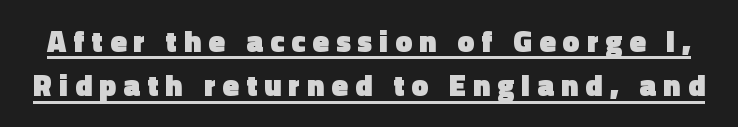
Q: Is the text bold? A: Yes.
Q: Is the text italic (slanted)? A: No, it is upright.
Q: Is the typeface a serif or a sans-serif typeface? A: Sans-serif.
Q: Is the text underlined? A: Yes.
Q: Is the spacing between letters normal or unusually wide? A: Unusually wide.
Q: Is the spacing between lines tight, normal or loose? A: Normal.
Q: Width (condensed, normal, or wide)? A: Normal.
Q: x-height? A: Medium.
Q: Monospaced? A: No.
